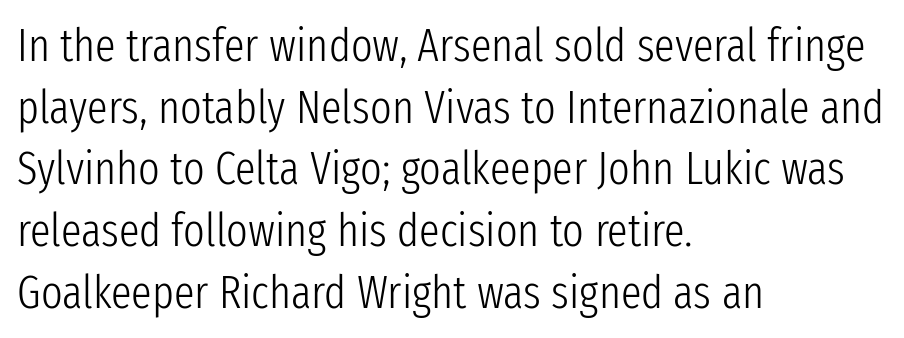
{"serif": "no", "italic": "no", "bold": "no", "weight": "light", "width": "condensed", "stroke_contrast": "low", "x_height": "medium", "monospaced": "no", "underline": "no", "align": "left", "line_spacing": "normal", "line_spacing_ratio": 1.34, "letter_spacing": "normal", "letter_spacing_em": 0.0, "glyph_px": 46}
